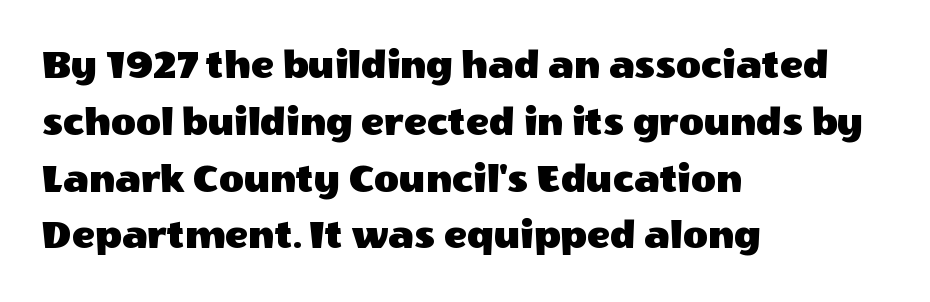
Q: Is the text italic (slanted)? A: No, it is upright.
Q: Is the typeface a serif or a sans-serif typeface? A: Sans-serif.
Q: Is the text underlined? A: No.
Q: How is the paragraph aligned? A: Left-aligned.
Q: Is the spacing between letters normal or unusually wide? A: Normal.
Q: Is the spacing between lines tight, normal or loose? A: Normal.
Q: Width (condensed, normal, or wide)? A: Normal.
Q: x-height? A: Large.
Q: Monospaced? A: No.
